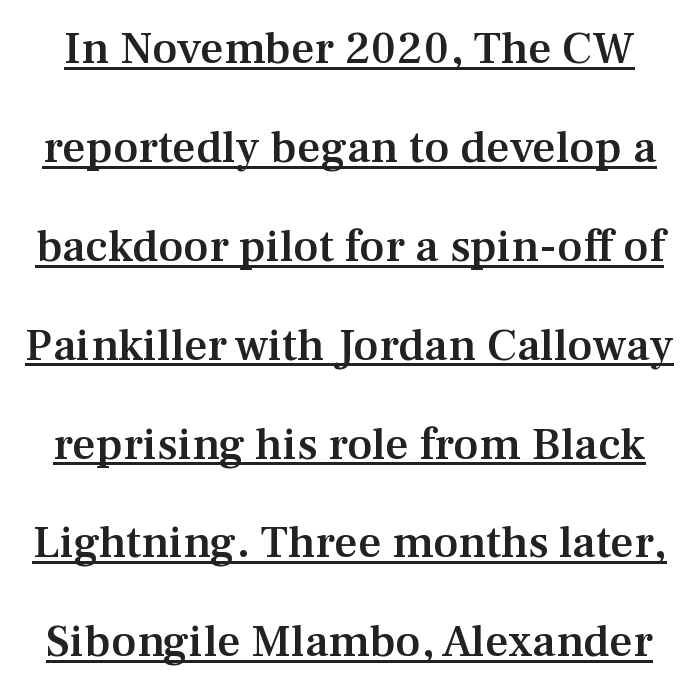
Q: Is the text bold? A: Semi-bold.
Q: Is the text italic (slanted)? A: No, it is upright.
Q: Is the typeface a serif or a sans-serif typeface? A: Serif.
Q: Is the text underlined? A: Yes.
Q: Is the spacing between letters normal or unusually wide? A: Normal.
Q: Is the spacing between lines tight, normal or loose? A: Loose.
Q: Width (condensed, normal, or wide)? A: Normal.
Q: Stroke contrast? A: Medium.
Q: x-height? A: Medium.
Q: Monospaced? A: No.
